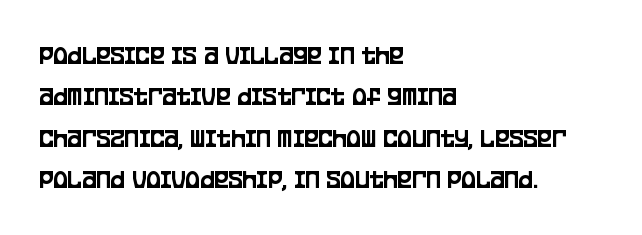
Successive baselines arrive at the customary interval. Short and long lines alike share a common starting point at left. Italic: no, the glyphs are upright roman. Short note: letters normally spaced. Quick note: underline off.
